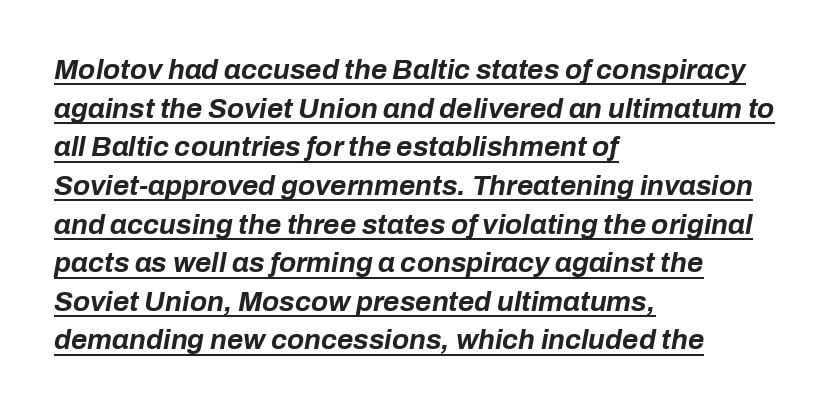
The image shows 28 px bold type, italic (leaning right); set left-aligned, normal line spacing (1.38x), normal letter spacing, underlined; low stroke contrast and a medium x-height.
